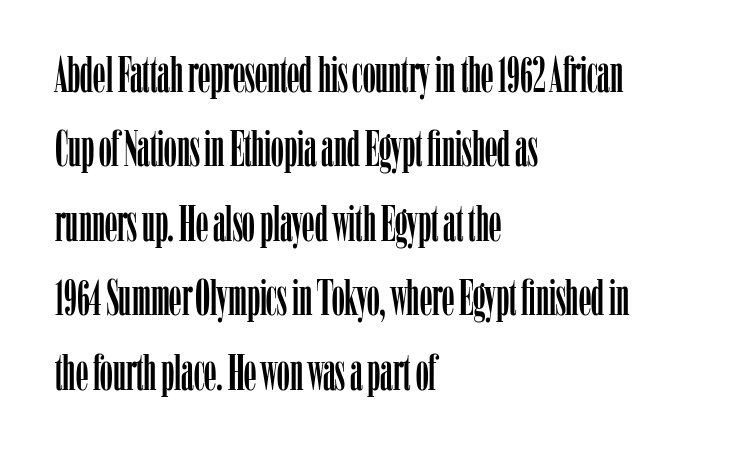
The image shows 50 px condensed serif type, upright; set left-aligned, normal line spacing (1.49x), normal letter spacing, not underlined; low stroke contrast and a medium x-height.
